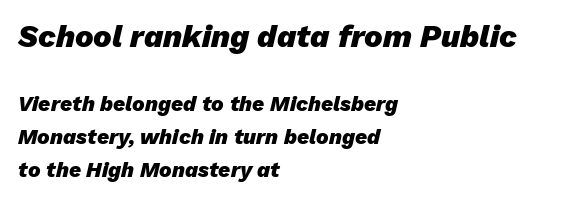
The image shows 31 px heavy type, italic (leaning right); set left-aligned, normal line spacing (1.57x), normal letter spacing, not underlined; the first (top) block is 1.48x larger; low stroke contrast and a medium x-height.
